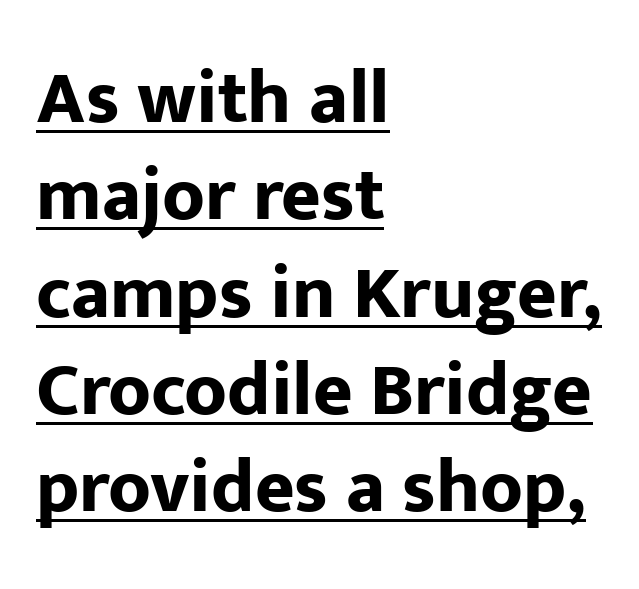
The image shows 76 px bold sans-serif type, upright; set left-aligned, normal line spacing (1.28x), normal letter spacing, underlined; low stroke contrast and a medium x-height.
